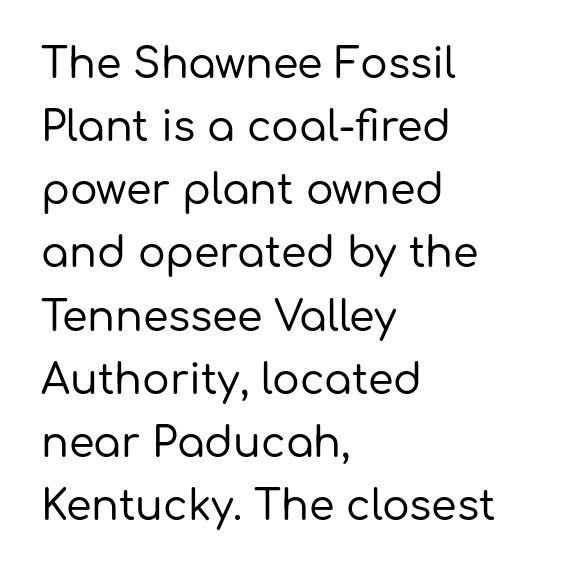
{"serif": "no", "italic": "no", "width": "normal", "stroke_contrast": "low", "x_height": "medium", "monospaced": "no", "underline": "no", "align": "left", "line_spacing": "normal", "line_spacing_ratio": 1.54, "letter_spacing": "normal", "letter_spacing_em": 0.0, "glyph_px": 41}
